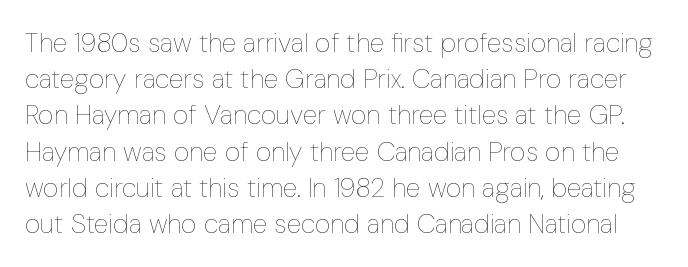
This sample uses an upright cut, with every glyph sitting square on the baseline. Compared with typical paragraphs, the rows here are spaced about the same. Nothing heavy about these letters — not bold at all. Honestly, there is no underline to notice here at all. This sample uses plain, unmodified letter spacing.
